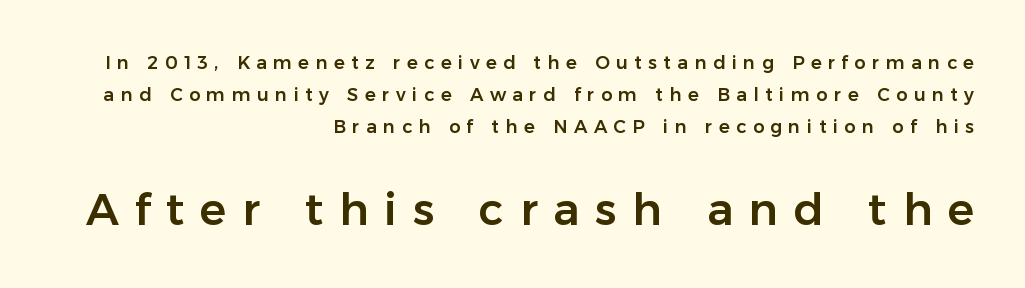
Bigger letters appear in the bottom chunk; the top chunk is reduced. This rendering widens character spacing well past its baseline value. The face used here is proportionally spaced, like ordinary book or web type. No word sits above an underline. Serif or sans? Sans — the stroke terminals are bare.
